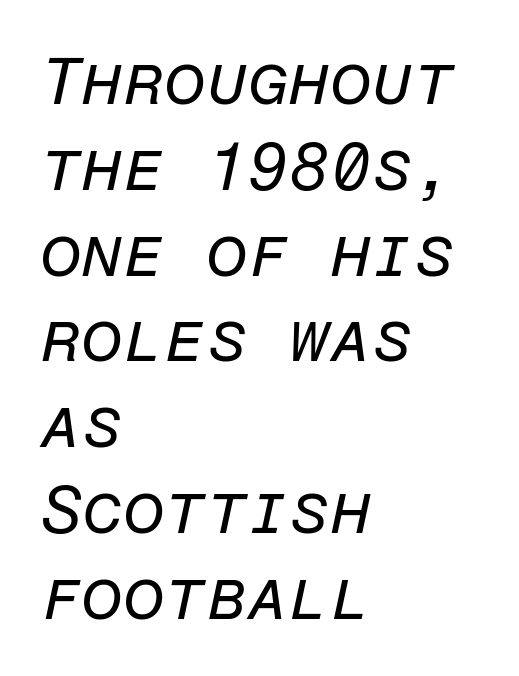
Q: Is the text bold? A: No.
Q: Is the text italic (slanted)? A: Yes, it leans right by about 12 degrees.
Q: Is the text underlined? A: No.
Q: How is the paragraph aligned? A: Left-aligned.
Q: Is the spacing between letters normal or unusually wide? A: Normal.
Q: Is the spacing between lines tight, normal or loose? A: Normal.
Q: Width (condensed, normal, or wide)? A: Normal.
Q: Stroke contrast? A: Low.
Q: x-height? A: Medium.
Q: Monospaced? A: Yes.
